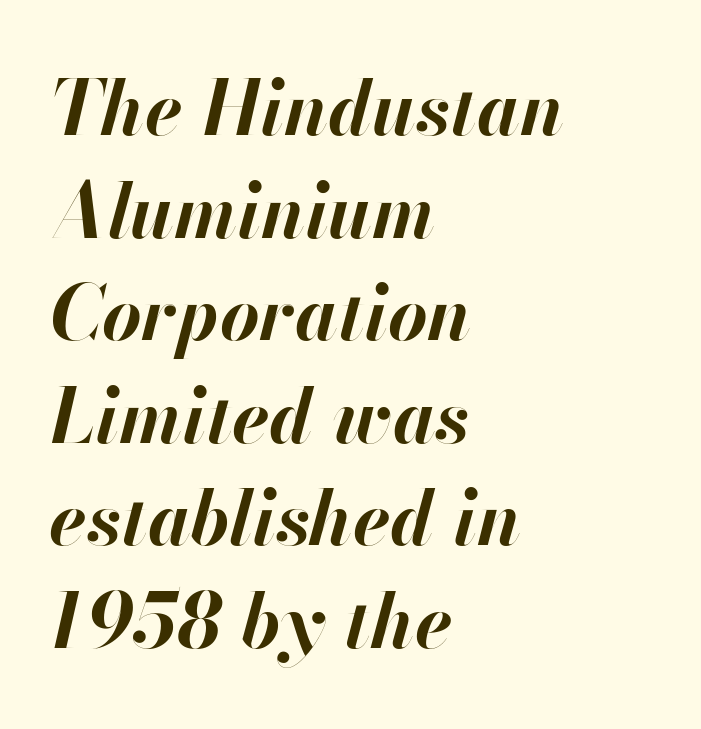
Q: Is the text bold? A: Yes.
Q: Is the text italic (slanted)? A: Yes, it leans right by about 13 degrees.
Q: Is the text underlined? A: No.
Q: How is the paragraph aligned? A: Left-aligned.
Q: Is the spacing between letters normal or unusually wide? A: Normal.
Q: Is the spacing between lines tight, normal or loose? A: Normal.
Q: Width (condensed, normal, or wide)? A: Normal.
Q: Stroke contrast? A: High.
Q: x-height? A: Small.
Q: Monospaced? A: No.
